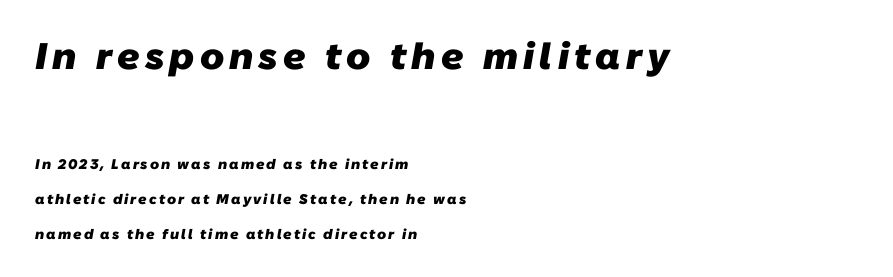
Q: Is the text bold? A: Yes.
Q: Is the typeface a serif or a sans-serif typeface? A: Sans-serif.
Q: Is the text underlined? A: No.
Q: How is the paragraph aligned? A: Left-aligned.
Q: Is the spacing between lines tight, normal or loose? A: Loose.
Q: Which block of text is set in a larger size, the first (top) or the second (bottom)? A: The first (top) one.
Q: Width (condensed, normal, or wide)? A: Normal.
Q: Stroke contrast? A: Low.
Q: x-height? A: Medium.
Q: Monospaced? A: No.
